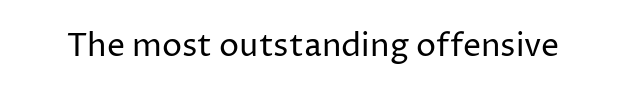
The rendering keeps characters at their native spacing. Each letter's strokes conclude bluntly, with no projecting serifs. Heaviness? Minimal to ordinary, like unemphasized prose. Clear beneath every line of the passage. Character widths vary here, with narrow letters taking less room than wide ones.
